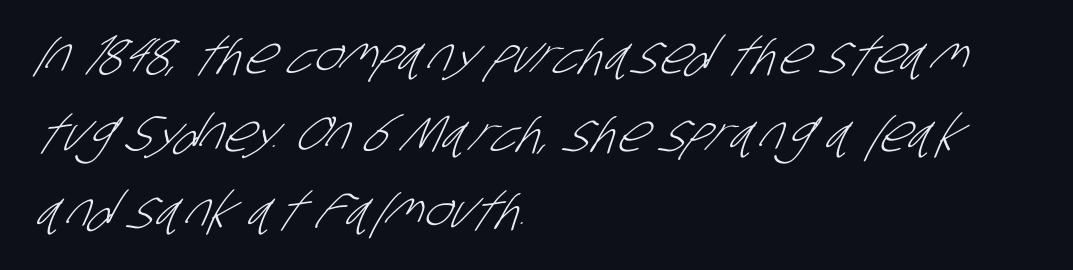
Characters follow at the spacing the type designer built in. In terms of leading, this rendering sits right in the middle. The passage shown is not underscored anywhere. This sample uses a sans-serif face. The weight would be labelled regular, book, light, or lighter still. These lines are rendered in a variable-pitch font.
